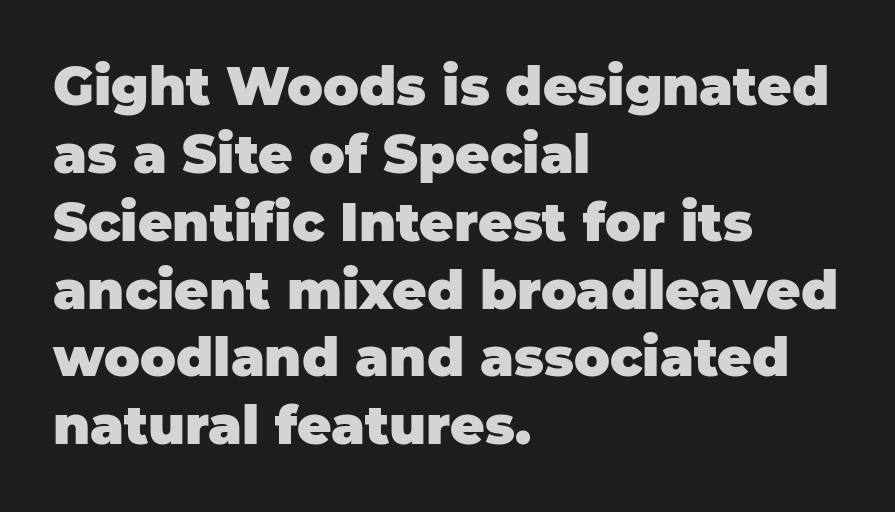
{"serif": "no", "italic": "no", "bold": "yes", "weight": "heavy", "width": "normal", "stroke_contrast": "low", "x_height": "large", "monospaced": "no", "underline": "no", "align": "left", "line_spacing": "normal", "line_spacing_ratio": 1.28, "letter_spacing": "normal", "letter_spacing_em": 0.0, "glyph_px": 53}
